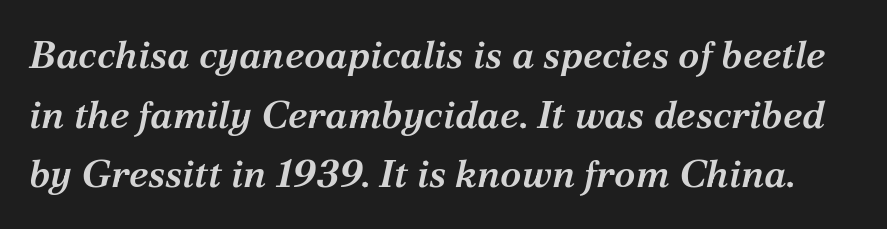
The image shows 39 px semibold serif type, italic (leaning right); set normal line spacing (1.53x), normal letter spacing, not underlined; medium stroke contrast and a medium x-height.
